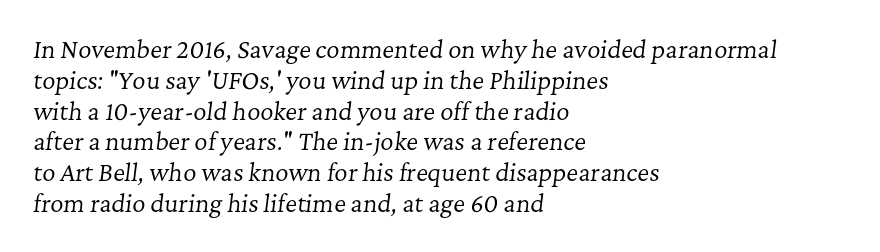
All the whitespace from short lines collects on the right. Clear beneath every line of the passage. Rows of type keep a routine distance in the vertical direction. The characters are drawn with everyday or finer stroke widths. The rendering applies a slant to the glyphs.
